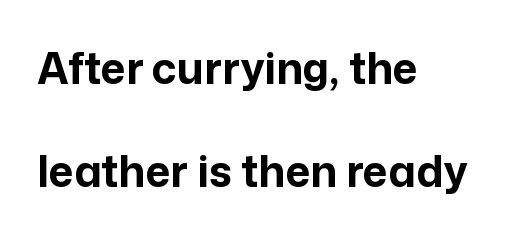
{"serif": "no", "italic": "no", "bold": "yes", "weight": "bold", "width": "normal", "stroke_contrast": "low", "x_height": "medium", "monospaced": "no", "underline": "no", "align": "left", "line_spacing": "loose", "line_spacing_ratio": 2.39, "letter_spacing": "normal", "letter_spacing_em": 0.0, "glyph_px": 43}
